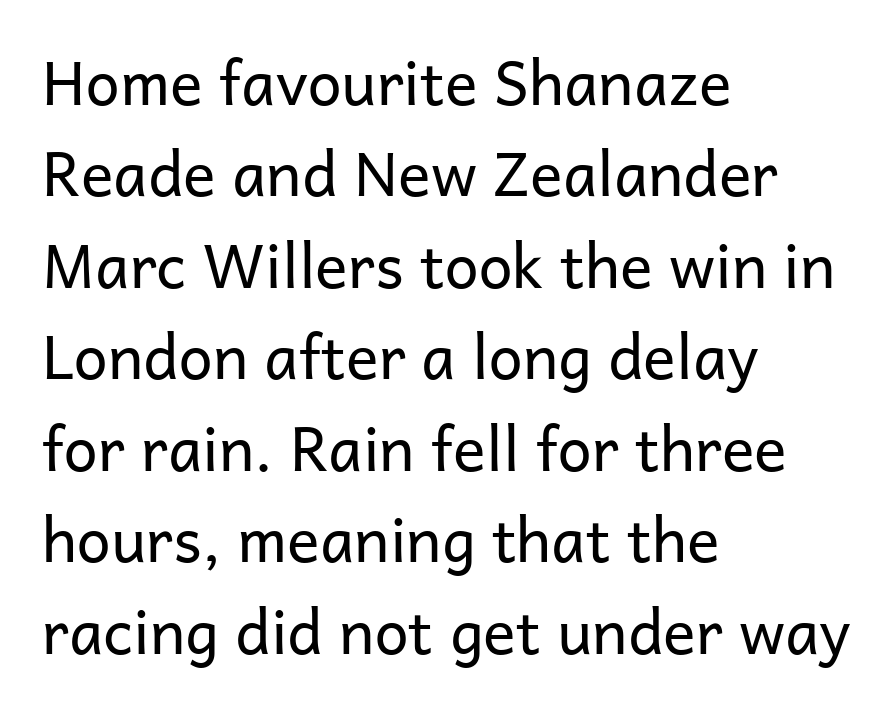
A typesetter would mark this as roman, not italic. These lines keep a tight, regular rhythm from letter to letter. The cut favours lightness, reaching ordinary text weight at its darkest. The glyphs in this specimen are sans serif. The rows are spaced the way most documents space them.
